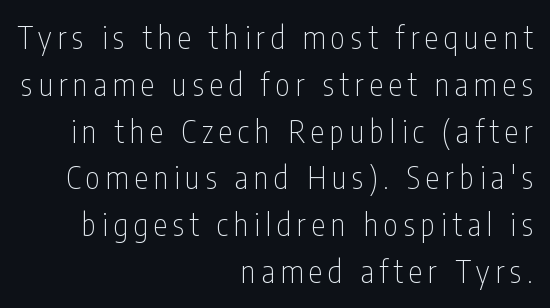
Q: Is the text bold? A: No.
Q: Is the text italic (slanted)? A: No, it is upright.
Q: Is the typeface a serif or a sans-serif typeface? A: Sans-serif.
Q: Is the text underlined? A: No.
Q: How is the paragraph aligned? A: Right-aligned.
Q: Is the spacing between lines tight, normal or loose? A: Normal.
Q: Width (condensed, normal, or wide)? A: Condensed.
Q: Stroke contrast? A: Low.
Q: x-height? A: Medium.
Q: Monospaced? A: No.
